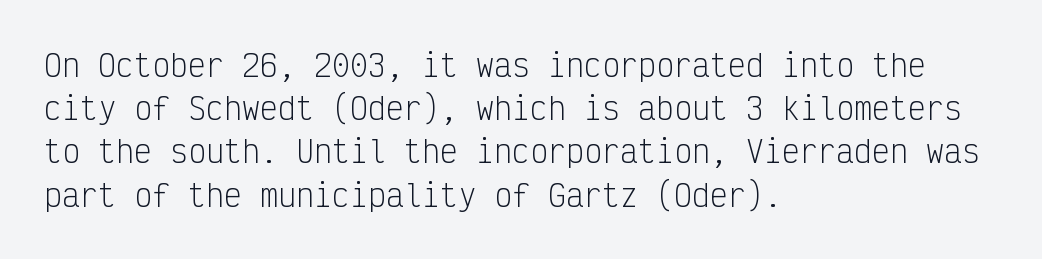
The rows are spaced the way most documents space them. Glyph-to-glyph distance matches everyday printed text. The font's upright variant was chosen for this text. Is this a fixed-width face? Yes — each glyph sits in an identical cell. The ragged edge is on the right, which tells us the setting is flush left. Heaviness? Minimal to ordinary, like unemphasized prose.
